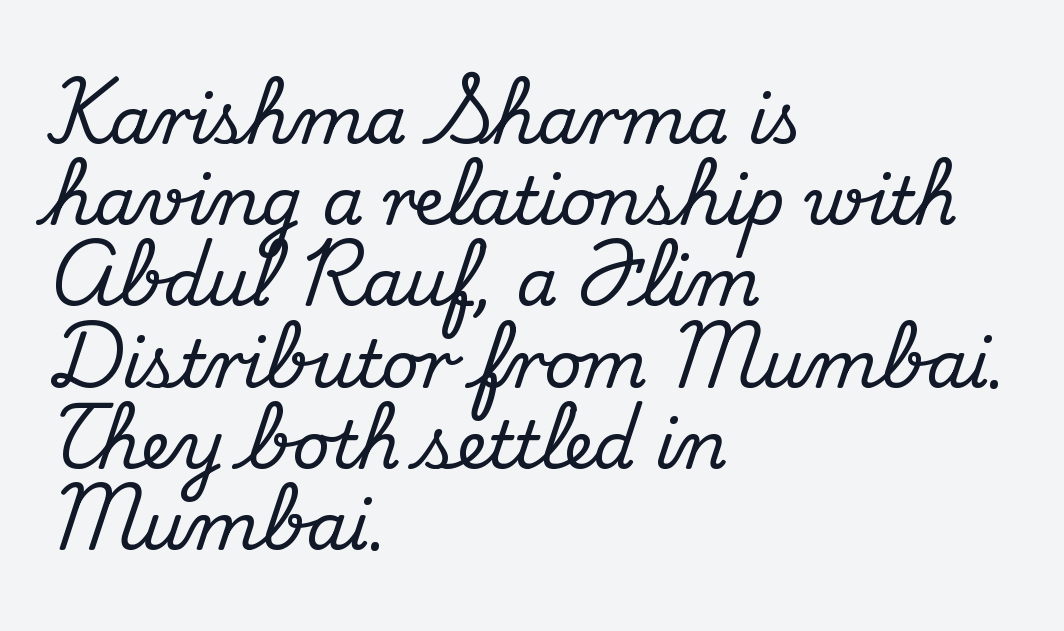
One-word summary of the alignment: left. These lines are composed in type with serifs. The passage shown is typed in a proportional face where columns would drift. Underlining? Definitely not there.
